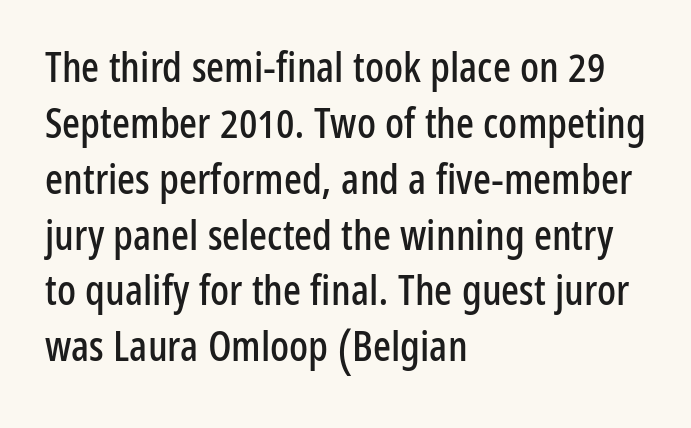
Tracking here is standard; glyphs follow each other at the usual distance. The typography opts for an upright posture over an oblique one. Line starts are locked; line ends wander. Check the space under the baseline: it is left empty. Stroke terminals: plain, sans-serif.
